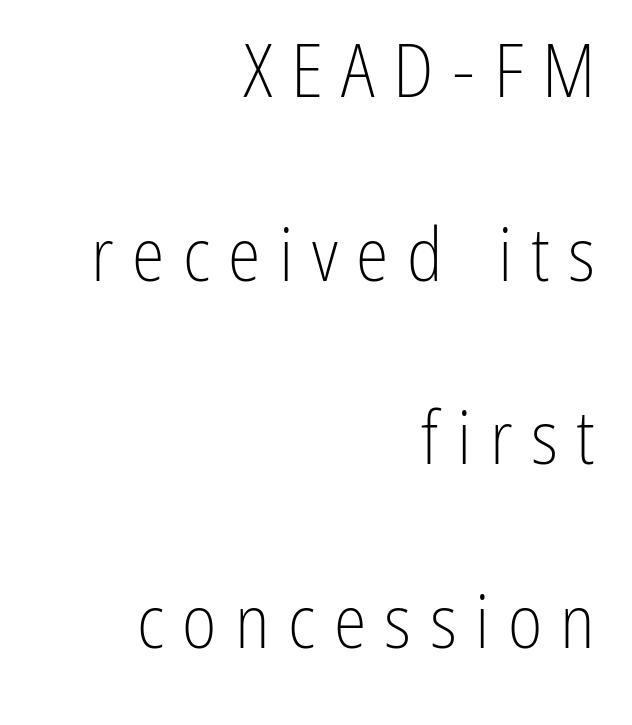
{"serif": "no", "italic": "no", "bold": "no", "weight": "light", "width": "condensed", "stroke_contrast": "low", "x_height": "medium", "monospaced": "no", "underline": "no", "align": "right", "line_spacing": "loose", "line_spacing_ratio": 2.48, "letter_spacing": "wide", "letter_spacing_em": 0.25, "glyph_px": 74}
